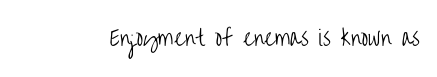
{"italic": "no", "bold": "no", "underline": "no", "letter_spacing": "normal", "letter_spacing_em": 0.0, "glyph_px": 21}
